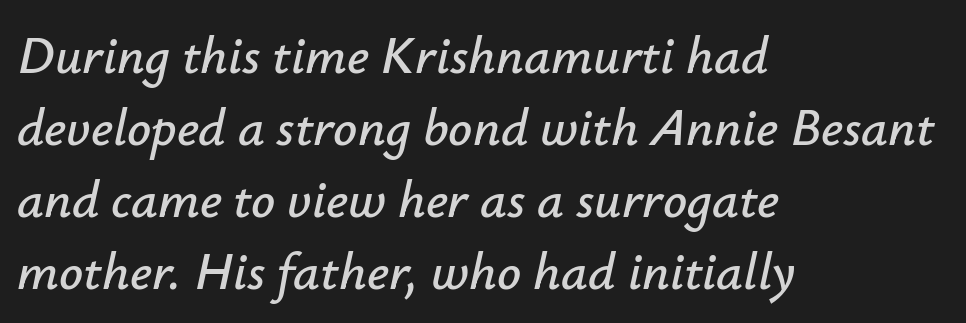
Q: Is the text italic (slanted)? A: Yes, it leans right by about 12 degrees.
Q: Is the text underlined? A: No.
Q: How is the paragraph aligned? A: Left-aligned.
Q: Is the spacing between letters normal or unusually wide? A: Normal.
Q: Is the spacing between lines tight, normal or loose? A: Normal.
Q: Width (condensed, normal, or wide)? A: Normal.
Q: Stroke contrast? A: Low.
Q: x-height? A: Small.
Q: Monospaced? A: No.
